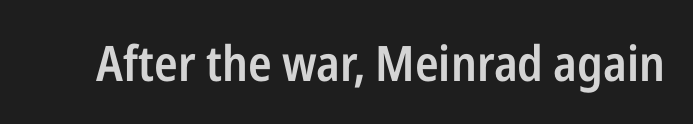
Anything drawn beneath the words? Only blank space. The face used here is proportionally spaced, like ordinary book or web type. The type is set solid horizontally, with unmodified tracking. Stroke thickness is moderately raised; the sample reads as semibold. Ascenders rise straight up at ninety degrees.
